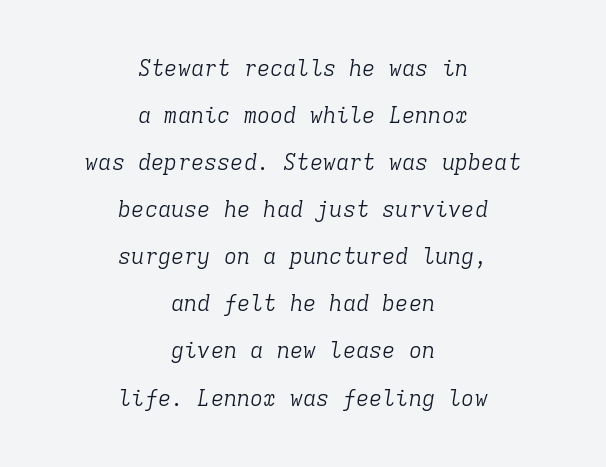
Q: Is the text bold? A: No.
Q: Is the text italic (slanted)? A: Yes, it leans right by about 9 degrees.
Q: Is the text underlined? A: No.
Q: How is the paragraph aligned? A: Centered.
Q: Is the spacing between letters normal or unusually wide? A: Normal.
Q: Is the spacing between lines tight, normal or loose? A: Loose.
